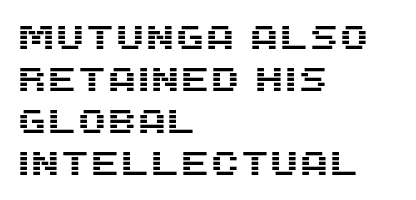
Q: Is the text italic (slanted)? A: No, it is upright.
Q: Is the typeface a serif or a sans-serif typeface? A: Sans-serif.
Q: Is the text underlined? A: No.
Q: How is the paragraph aligned? A: Left-aligned.
Q: Is the spacing between letters normal or unusually wide? A: Normal.
Q: Width (condensed, normal, or wide)? A: Normal.
Q: Stroke contrast? A: Medium.
Q: x-height? A: Large.
Q: Monospaced? A: No.
